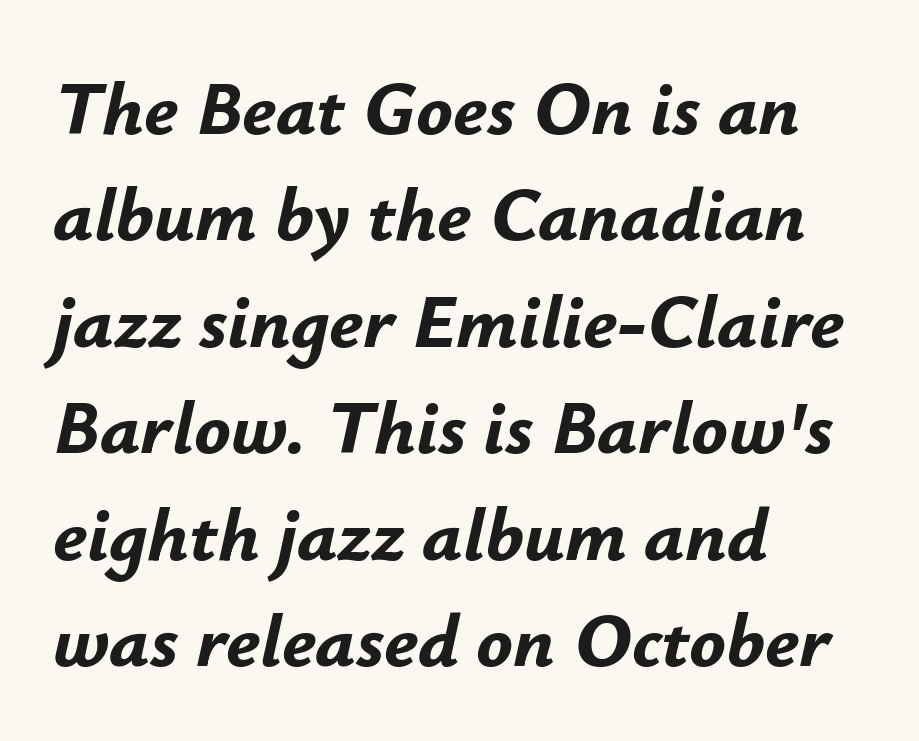
The image shows 76 px bold type, italic (leaning right); set left-aligned, normal line spacing (1.4x), normal letter spacing, not underlined; low stroke contrast and a small x-height.
